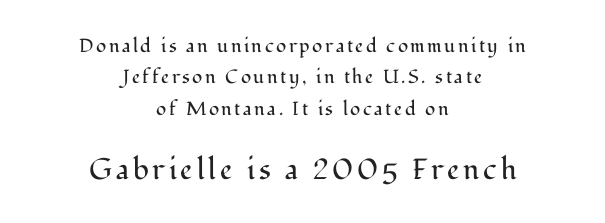
{"serif": "yes", "italic": "no", "bold": "no", "weight": "regular", "width": "normal", "stroke_contrast": "medium", "x_height": "medium", "monospaced": "no", "underline": "no", "align": "center", "line_spacing": "normal", "line_spacing_ratio": 1.65, "larger_block": "second", "size_ratio": 1.53, "glyph_px": 29}
